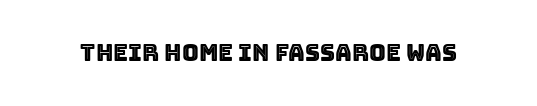
The image shows 23 px text type, upright; set normal letter spacing, not underlined.
